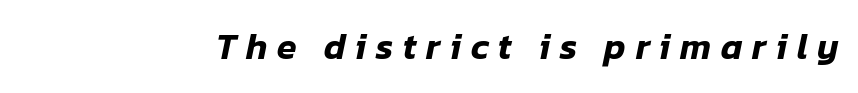
{"italic": "yes", "lean": "right", "slant_degrees": 12, "width": "normal", "stroke_contrast": "low", "x_height": "medium", "monospaced": "no", "underline": "no", "letter_spacing": "wide", "letter_spacing_em": 0.27, "glyph_px": 36}
